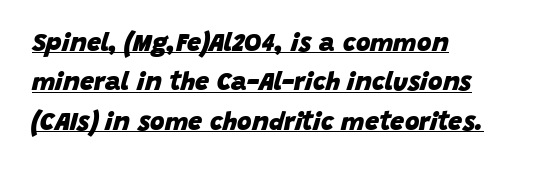
{"italic": "yes", "lean": "right", "slant_degrees": 15, "bold": "yes", "underline": "yes", "align": "left", "line_spacing": "normal", "line_spacing_ratio": 1.58, "letter_spacing": "normal", "letter_spacing_em": 0.0, "glyph_px": 25}
